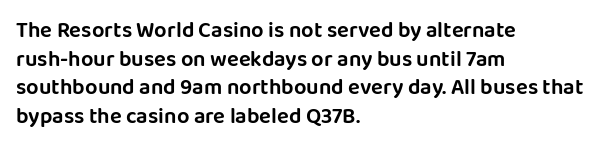
Q: Is the text italic (slanted)? A: No, it is upright.
Q: Is the text underlined? A: No.
Q: How is the paragraph aligned? A: Left-aligned.
Q: Is the spacing between letters normal or unusually wide? A: Normal.
Q: Is the spacing between lines tight, normal or loose? A: Normal.
